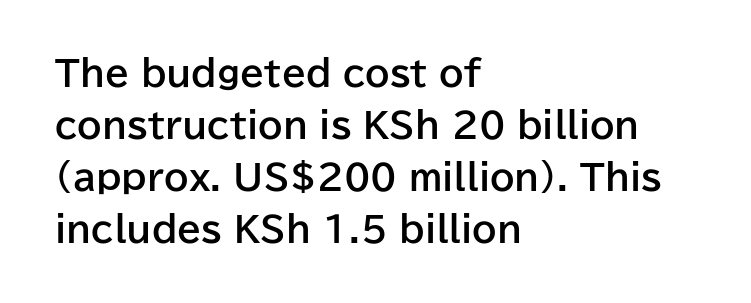
{"serif": "no", "italic": "no", "bold": "yes", "weight": "bold", "width": "normal", "stroke_contrast": "low", "x_height": "medium", "monospaced": "no", "underline": "no", "align": "left", "line_spacing": "normal", "line_spacing_ratio": 1.49, "letter_spacing": "normal", "letter_spacing_em": 0.0, "glyph_px": 35}
